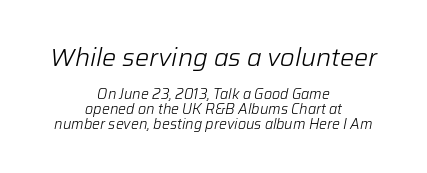
{"italic": "yes", "lean": "right", "slant_degrees": 12, "bold": "no", "underline": "no", "align": "center", "line_spacing": "tight", "line_spacing_ratio": 1.05, "letter_spacing": "normal", "letter_spacing_em": 0.0, "larger_block": "first", "size_ratio": 1.79, "glyph_px": 25}
